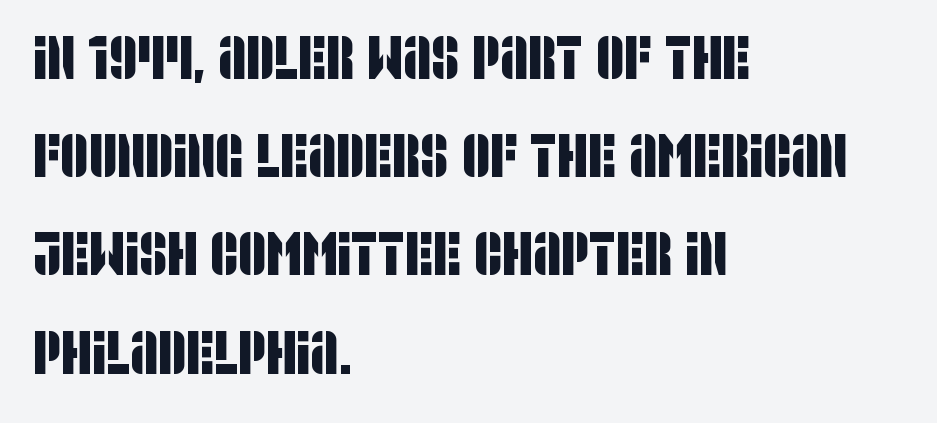
Q: Is the typeface a serif or a sans-serif typeface? A: Sans-serif.
Q: Is the text underlined? A: No.
Q: How is the paragraph aligned? A: Left-aligned.
Q: Is the spacing between letters normal or unusually wide? A: Normal.
Q: Is the spacing between lines tight, normal or loose? A: Normal.
Q: Width (condensed, normal, or wide)? A: Condensed.
Q: Stroke contrast? A: Low.
Q: x-height? A: Large.
Q: Monospaced? A: No.
